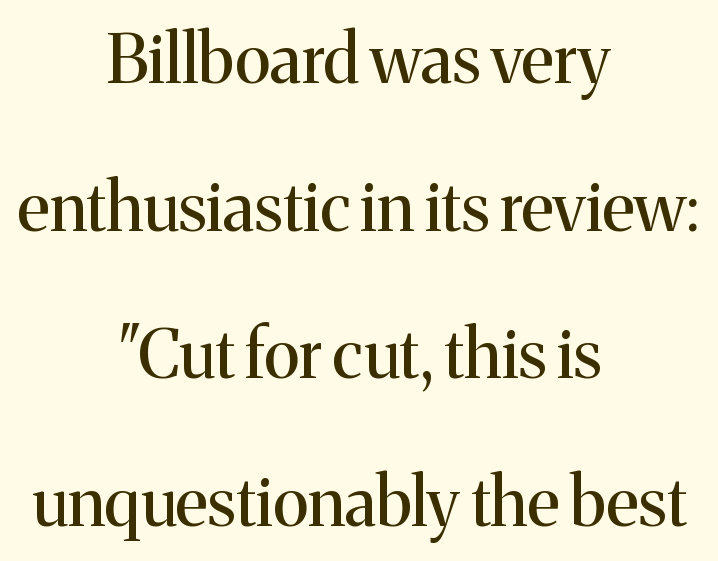
The string is rendered with underlining switched off. Honestly, the rows look like they've been pulled way apart. When letters stand straight like this, we call the style roman or upright. The weight tops out at a normal text grade. The passage shown is typed in a proportional face where columns would drift.
